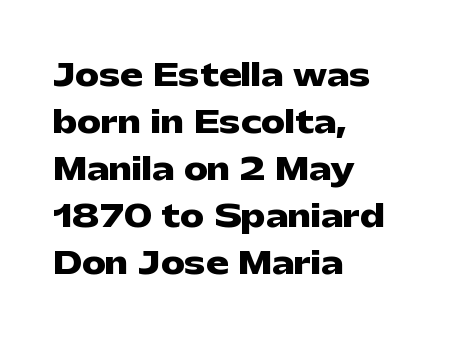
The image shows 30 px heavy, wide sans-serif type, upright; set left-aligned, normal line spacing (1.57x), normal letter spacing, not underlined; low stroke contrast and a medium x-height.
